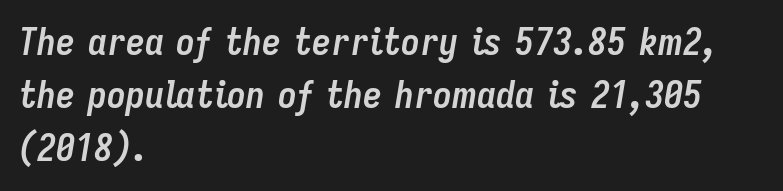
The passage shown is not underscored anywhere. These words are printed bold, with thick strokes throughout. The letterforms sit shoulder to shoulder at normal distance. Spacing verdict: proportional, widths tailored to each character.
